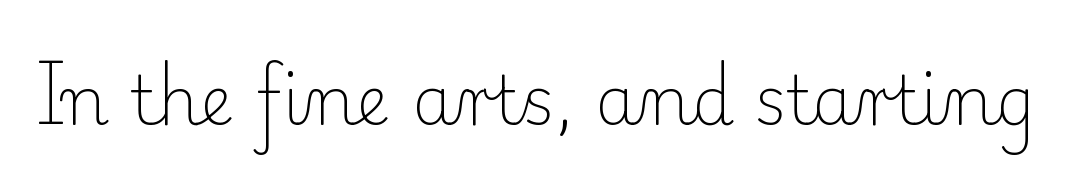
Q: Is the text bold? A: No.
Q: Is the text italic (slanted)? A: No, it is upright.
Q: Is the typeface a serif or a sans-serif typeface? A: Serif.
Q: Is the text underlined? A: No.
Q: Is the spacing between letters normal or unusually wide? A: Normal.
Q: Width (condensed, normal, or wide)? A: Normal.
Q: Stroke contrast? A: Low.
Q: x-height? A: Small.
Q: Monospaced? A: No.
